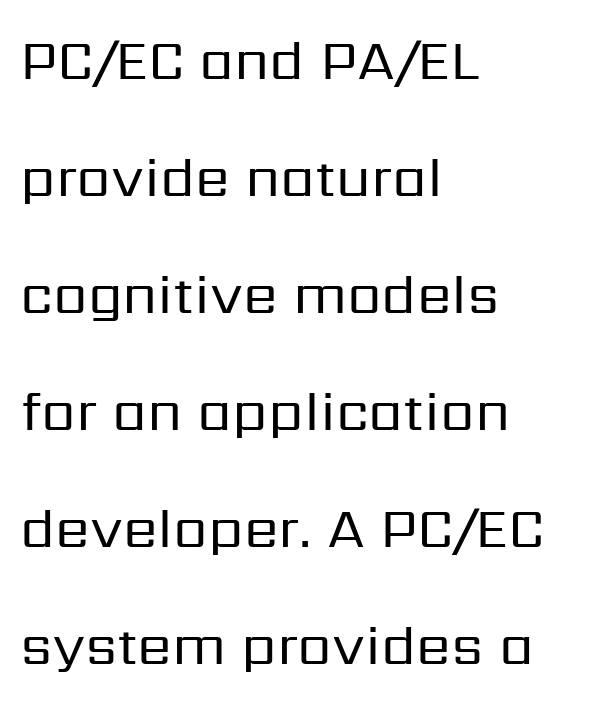
Q: Is the text bold? A: No.
Q: Is the text italic (slanted)? A: No, it is upright.
Q: Is the typeface a serif or a sans-serif typeface? A: Sans-serif.
Q: Is the text underlined? A: No.
Q: How is the paragraph aligned? A: Left-aligned.
Q: Is the spacing between letters normal or unusually wide? A: Normal.
Q: Is the spacing between lines tight, normal or loose? A: Loose.
Q: Width (condensed, normal, or wide)? A: Normal.
Q: Stroke contrast? A: Low.
Q: x-height? A: Medium.
Q: Monospaced? A: No.
